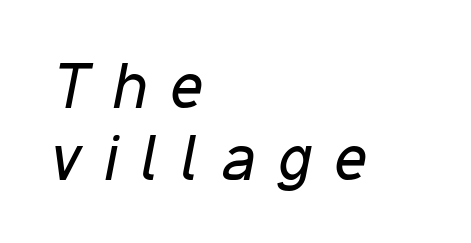
You could not count columns in this text — the font is proportionally spaced. The letterforms sit at book weight or below. Does the lettering tilt? It does — this is italic. The tracking jumps out immediately: characters are airy and widely separated.
